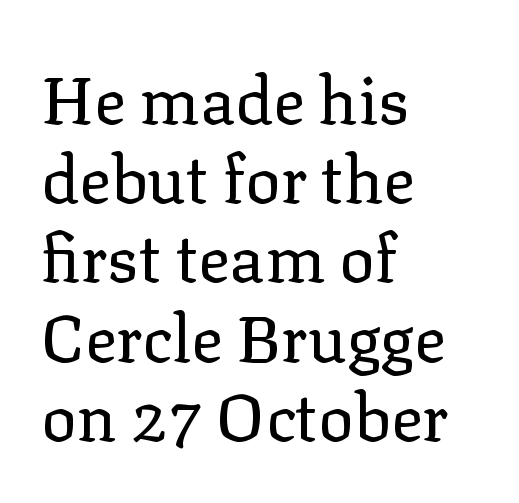
The image shows 66 px regular-weight serif type, upright; set left-aligned, line spacing 1.2x, normal letter spacing, not underlined; low stroke contrast and a medium x-height.
